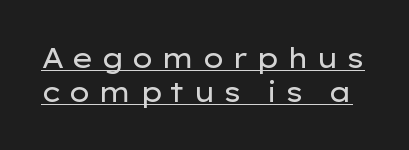
Is the type heavy? It reads as light-to-regular instead. This is underlined copy, the kind a proofreader might mark for attention. The face used here is rendered with a markedly widened letterfit. The passage shown stacks its lines at a standard gap. This sample uses an upright cut, with every glyph sitting square on the baseline.
